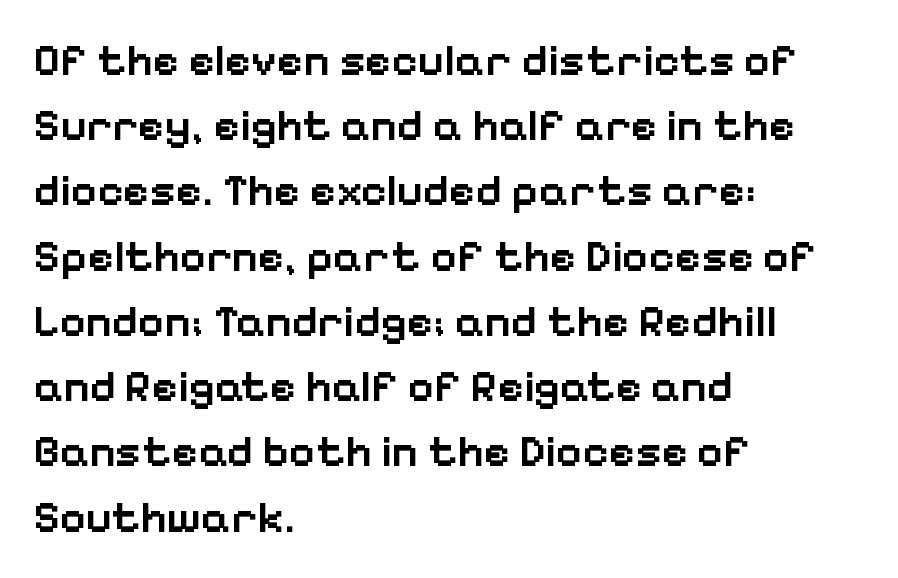
What's the leading like? Ordinary, nothing unusual. Look at the bottom of the vertical strokes: they stop flat, with no serifs. Semibold letterforms, between regular and bold. Rendered with straight, roman letterforms.
